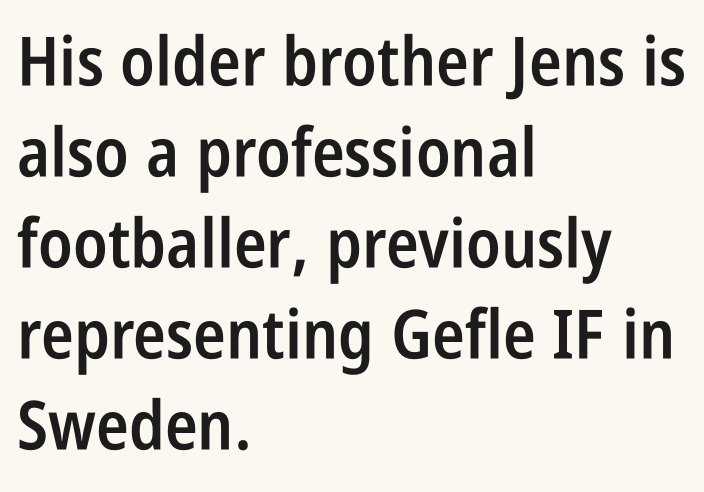
{"serif": "no", "italic": "no", "bold": "semi", "weight": "semibold", "width": "condensed", "stroke_contrast": "low", "x_height": "large", "monospaced": "no", "underline": "no", "align": "left", "line_spacing": "normal", "line_spacing_ratio": 1.34, "letter_spacing": "normal", "letter_spacing_em": 0.0, "glyph_px": 68}
